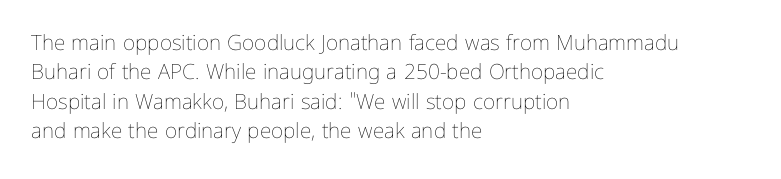
Q: Is the text bold? A: No.
Q: Is the text italic (slanted)? A: No, it is upright.
Q: Is the text underlined? A: No.
Q: How is the paragraph aligned? A: Left-aligned.
Q: Is the spacing between letters normal or unusually wide? A: Normal.
Q: Is the spacing between lines tight, normal or loose? A: Normal.
